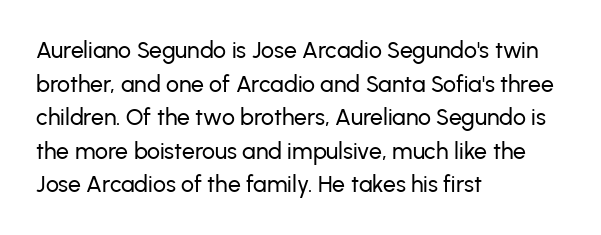
The image shows 23 px text type, upright; set left-aligned, normal line spacing (1.46x), normal letter spacing, not underlined.
